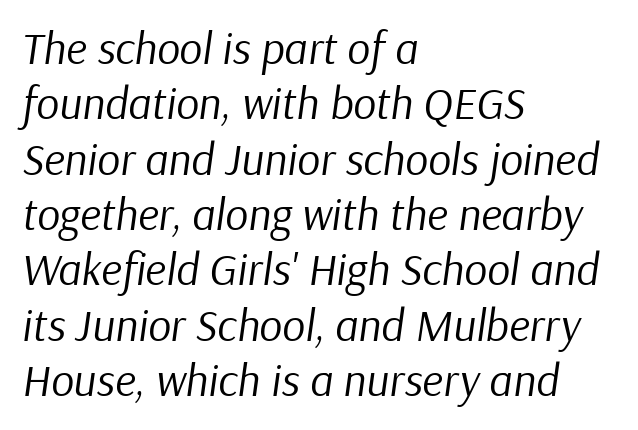
The image shows 45 px regular-weight type, italic (leaning right); set left-aligned, line spacing 1.23x, normal letter spacing, not underlined; low stroke contrast and a medium x-height.
